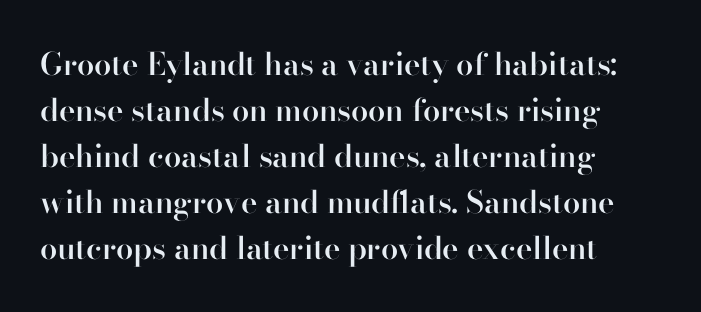
Typographically, this falls in the serif category. The letters stand straight up with perfectly vertical stems. Its strokes are somewhat broadened, the hallmark of semibold type. A typesetter would call this zero additional tracking. Evenly set lines give the paragraph a standard silhouette.
